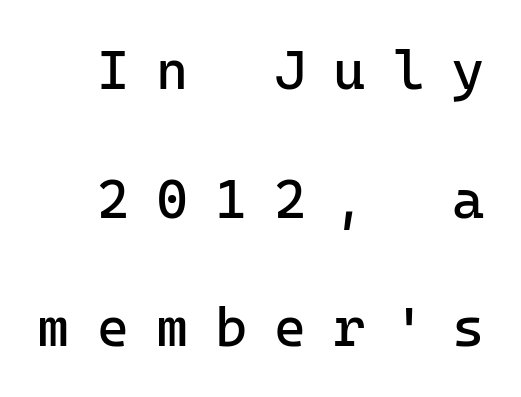
These glyphs show unthickened strokes, regular width or finer. Tracking here is generous; glyphs stand well apart from one another. Letterform terminals end flat and unadorned throughout the passage. Reading down the column, the eye jumps a long way to each next line. Style check: upright. The foot of each line stays bare and open.
